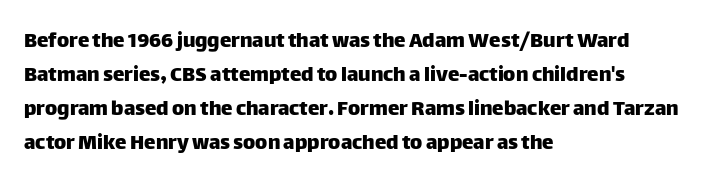
Clear beneath every line of the passage. Notice how descenders clear the ascenders below comfortably — that's standard leading. In terms of letterspacing, this is plain default setting. The lettering stays uniformly vertical, giving the passage a roman look. The lines in this sample share a left origin and differ only in where they stop.
